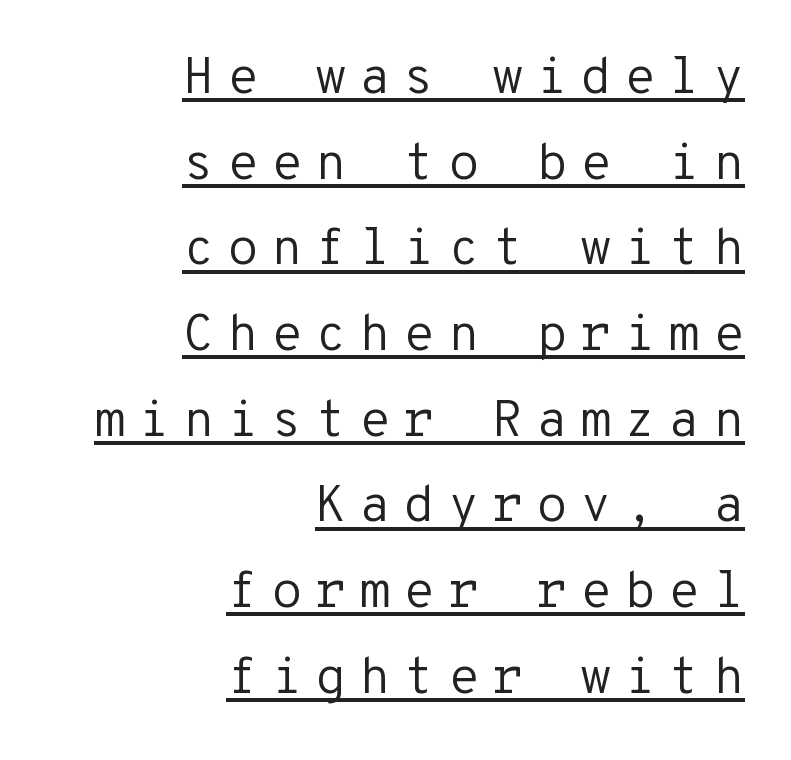
Q: Is the text bold? A: No.
Q: Is the text italic (slanted)? A: No, it is upright.
Q: Is the typeface a serif or a sans-serif typeface? A: Sans-serif.
Q: Is the text underlined? A: Yes.
Q: How is the paragraph aligned? A: Right-aligned.
Q: Is the spacing between letters normal or unusually wide? A: Unusually wide.
Q: Is the spacing between lines tight, normal or loose? A: Normal.
Q: Width (condensed, normal, or wide)? A: Normal.
Q: Stroke contrast? A: Low.
Q: x-height? A: Medium.
Q: Monospaced? A: Yes.
